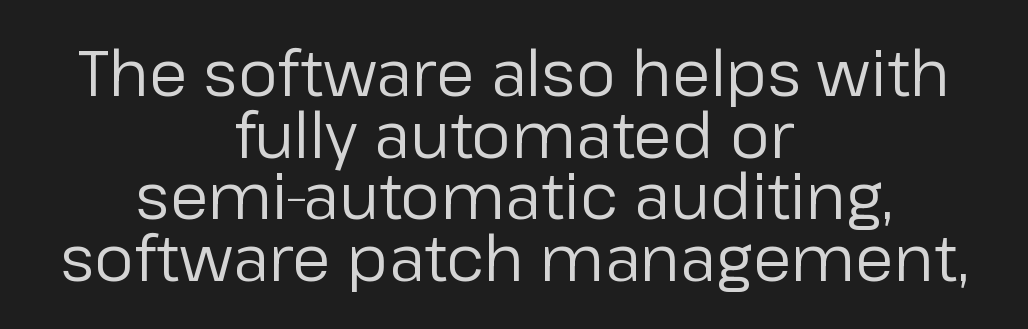
{"serif": "no", "italic": "no", "bold": "no", "weight": "regular", "width": "normal", "stroke_contrast": "low", "x_height": "medium", "monospaced": "no", "underline": "no", "align": "center", "line_spacing": "tight", "line_spacing_ratio": 0.98, "letter_spacing": "normal", "letter_spacing_em": 0.0, "glyph_px": 63}
